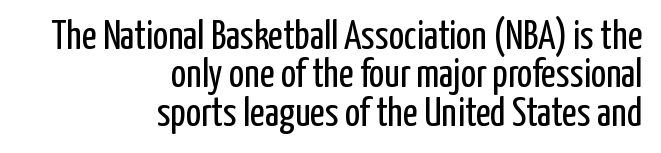
Q: Is the text bold? A: No.
Q: Is the text italic (slanted)? A: No, it is upright.
Q: Is the typeface a serif or a sans-serif typeface? A: Sans-serif.
Q: Is the text underlined? A: No.
Q: How is the paragraph aligned? A: Right-aligned.
Q: Is the spacing between letters normal or unusually wide? A: Normal.
Q: Is the spacing between lines tight, normal or loose? A: Tight.
Q: Width (condensed, normal, or wide)? A: Condensed.
Q: Stroke contrast? A: Low.
Q: x-height? A: Medium.
Q: Monospaced? A: No.
